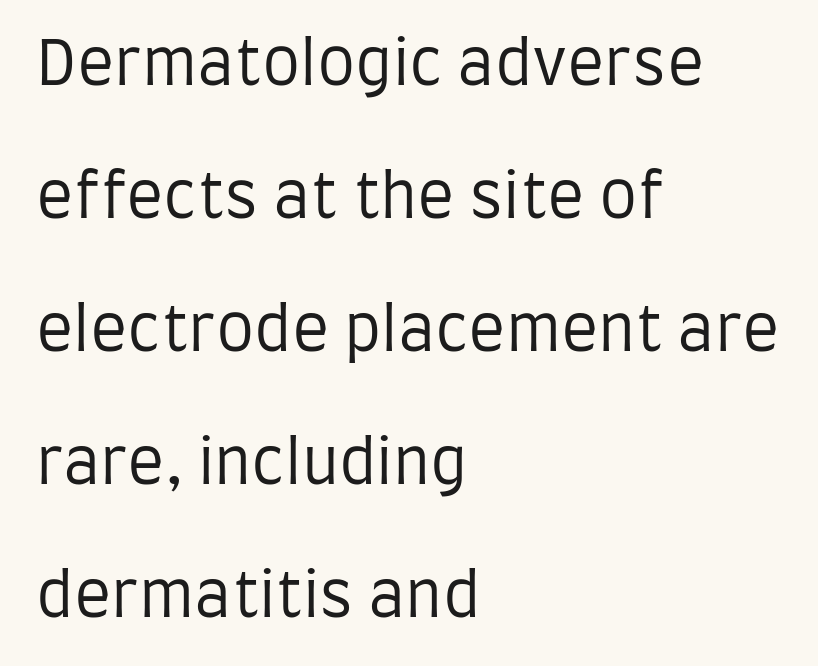
Q: Is the text bold? A: No.
Q: Is the text italic (slanted)? A: No, it is upright.
Q: Is the typeface a serif or a sans-serif typeface? A: Sans-serif.
Q: Is the text underlined? A: No.
Q: How is the paragraph aligned? A: Left-aligned.
Q: Is the spacing between letters normal or unusually wide? A: Normal.
Q: Is the spacing between lines tight, normal or loose? A: Loose.
Q: Width (condensed, normal, or wide)? A: Condensed.
Q: Stroke contrast? A: Low.
Q: x-height? A: Large.
Q: Monospaced? A: No.
